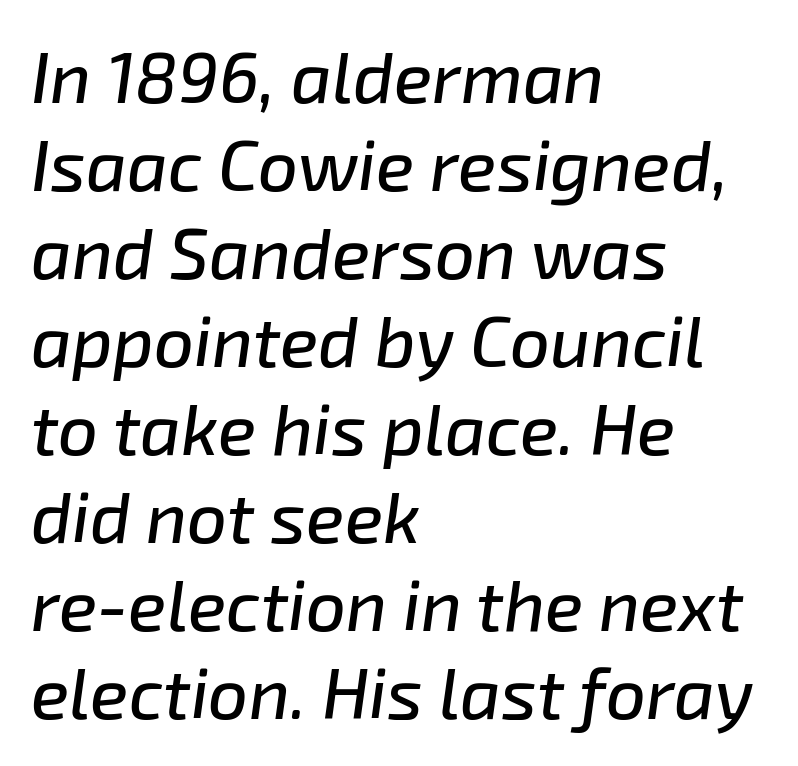
{"italic": "yes", "lean": "right", "slant_degrees": 8, "width": "normal", "stroke_contrast": "low", "x_height": "medium", "monospaced": "no", "underline": "no", "align": "left", "line_spacing_ratio": 1.24, "letter_spacing": "normal", "letter_spacing_em": 0.0, "glyph_px": 71}
